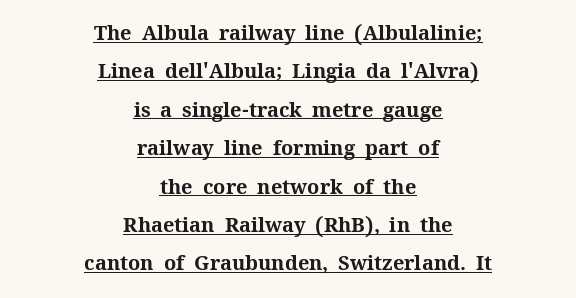
Horizontally, the lines are justified to the midpoint only. Underlining? Definitely there. Airy leading. Tall strokes in this sample are plumb rather than angled.
